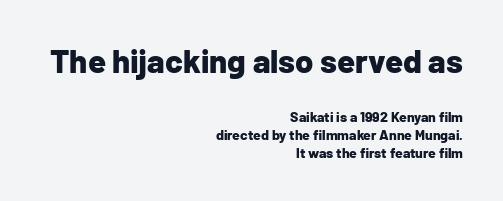
{"serif": "no", "italic": "no", "bold": "yes", "weight": "bold", "width": "normal", "stroke_contrast": "low", "x_height": "medium", "monospaced": "no", "underline": "no", "align": "right", "line_spacing": "normal", "line_spacing_ratio": 1.27, "letter_spacing": "normal", "letter_spacing_em": 0.0, "larger_block": "first", "size_ratio": 2.36, "glyph_px": 33}
